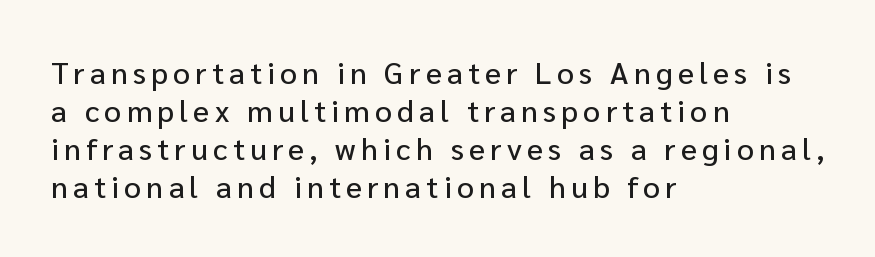
The image shows 30 px sans-serif type, upright; set left-aligned, normal line spacing (1.27x), not underlined; low stroke contrast and a medium x-height.
